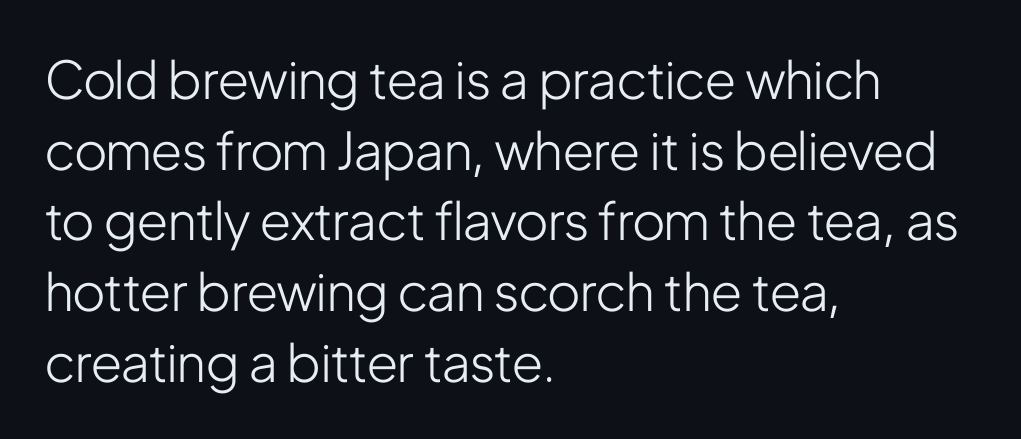
{"serif": "no", "italic": "no", "bold": "no", "weight": "light", "width": "condensed", "stroke_contrast": "low", "x_height": "medium", "monospaced": "no", "underline": "no", "align": "left", "line_spacing": "normal", "line_spacing_ratio": 1.36, "letter_spacing": "normal", "letter_spacing_em": 0.0, "glyph_px": 52}
